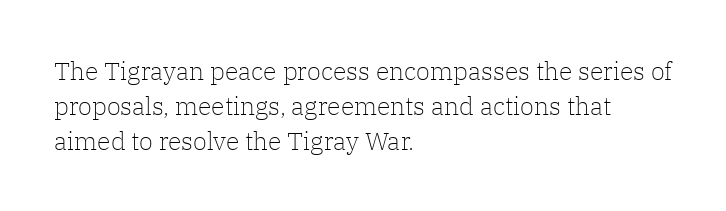
The image shows 25 px text type, upright; set left-aligned, normal line spacing (1.4x), normal letter spacing, not underlined.
